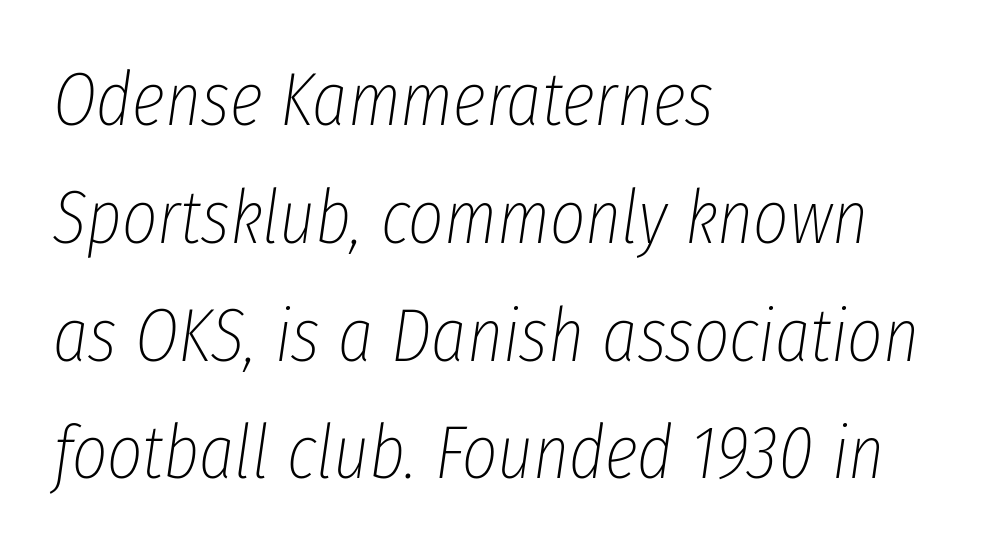
{"italic": "yes", "lean": "right", "slant_degrees": 8, "bold": "no", "weight": "thin", "width": "condensed", "stroke_contrast": "low", "x_height": "medium", "monospaced": "no", "underline": "no", "align": "left", "line_spacing": "normal", "line_spacing_ratio": 1.55, "letter_spacing": "normal", "letter_spacing_em": 0.0, "glyph_px": 76}
